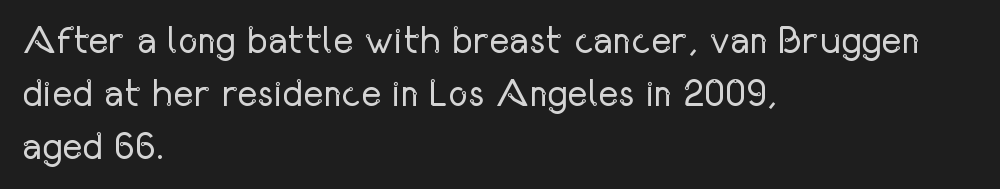
The image shows 38 px regular-weight, condensed sans-serif type, upright; set left-aligned, normal line spacing (1.39x), normal letter spacing, not underlined; low stroke contrast and a medium x-height.
